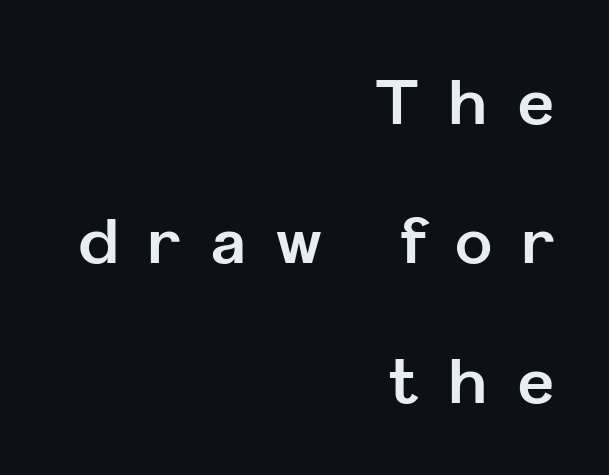
Q: Is the text bold? A: Yes.
Q: Is the text italic (slanted)? A: No, it is upright.
Q: Is the typeface a serif or a sans-serif typeface? A: Sans-serif.
Q: Is the text underlined? A: No.
Q: How is the paragraph aligned? A: Right-aligned.
Q: Is the spacing between letters normal or unusually wide? A: Unusually wide.
Q: Is the spacing between lines tight, normal or loose? A: Loose.
Q: Width (condensed, normal, or wide)? A: Normal.
Q: Stroke contrast? A: Low.
Q: x-height? A: Medium.
Q: Monospaced? A: No.
